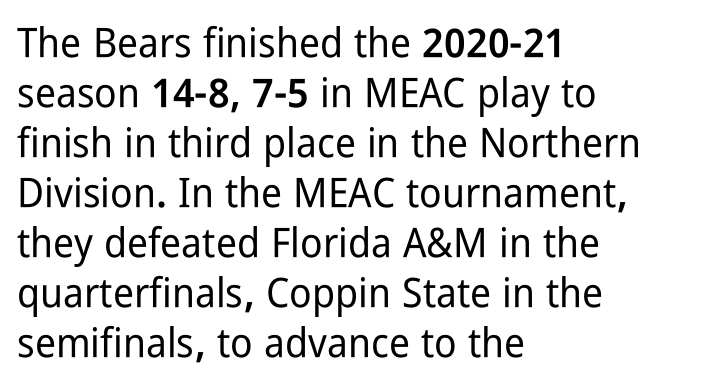
{"serif": "no", "italic": "no", "width": "condensed", "stroke_contrast": "low", "x_height": "medium", "monospaced": "no", "underline": "no", "align": "left", "line_spacing_ratio": 1.22, "letter_spacing": "normal", "letter_spacing_em": 0.0, "glyph_px": 41}
